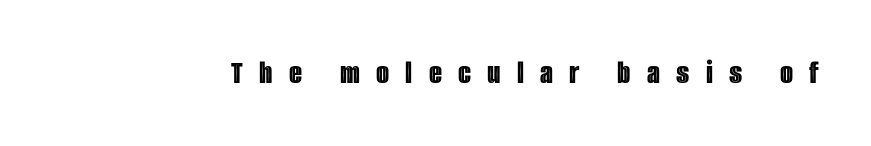
Q: Is the text italic (slanted)? A: No, it is upright.
Q: Is the text underlined? A: No.
Q: Is the spacing between letters normal or unusually wide? A: Unusually wide.
Q: Width (condensed, normal, or wide)? A: Condensed.
Q: x-height? A: Large.
Q: Monospaced? A: No.
